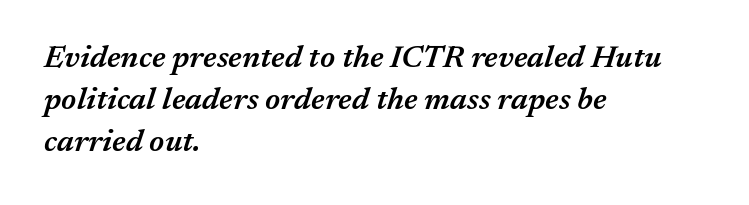
Q: Is the text bold? A: Semi-bold.
Q: Is the text italic (slanted)? A: Yes, it leans right by about 17 degrees.
Q: Is the text underlined? A: No.
Q: How is the paragraph aligned? A: Left-aligned.
Q: Is the spacing between letters normal or unusually wide? A: Normal.
Q: Is the spacing between lines tight, normal or loose? A: Normal.
Q: Width (condensed, normal, or wide)? A: Normal.
Q: Stroke contrast? A: Medium.
Q: x-height? A: Medium.
Q: Monospaced? A: No.
